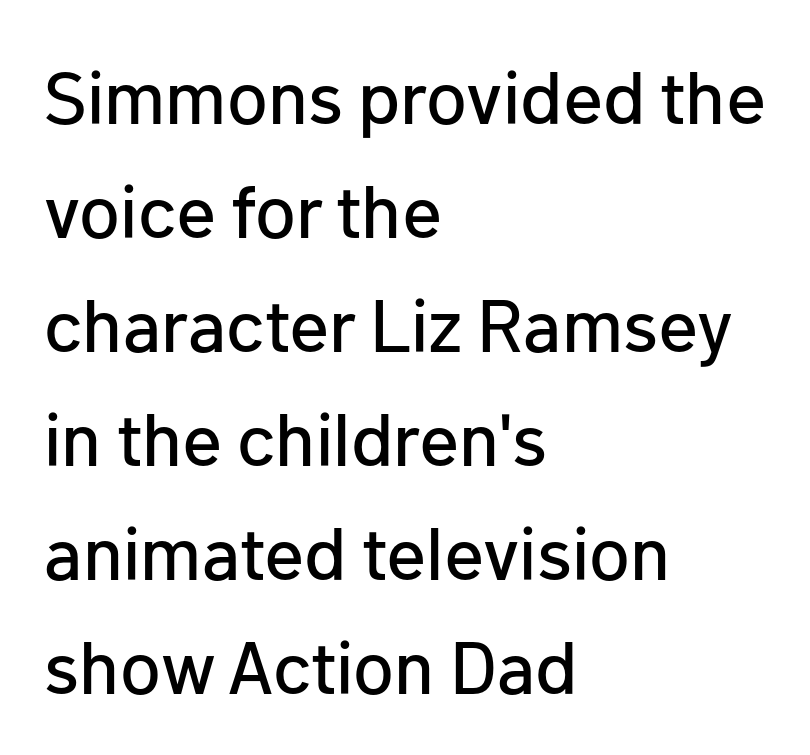
The image shows 74 px sans-serif type, upright; set left-aligned, normal line spacing (1.54x), normal letter spacing, not underlined; low stroke contrast and a medium x-height.
